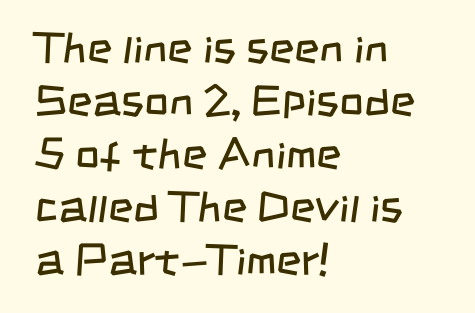
Q: Is the text bold? A: No.
Q: Is the typeface a serif or a sans-serif typeface? A: Sans-serif.
Q: Is the text underlined? A: No.
Q: How is the paragraph aligned? A: Left-aligned.
Q: Is the spacing between letters normal or unusually wide? A: Normal.
Q: Width (condensed, normal, or wide)? A: Condensed.
Q: Stroke contrast? A: Low.
Q: x-height? A: Large.
Q: Monospaced? A: No.
